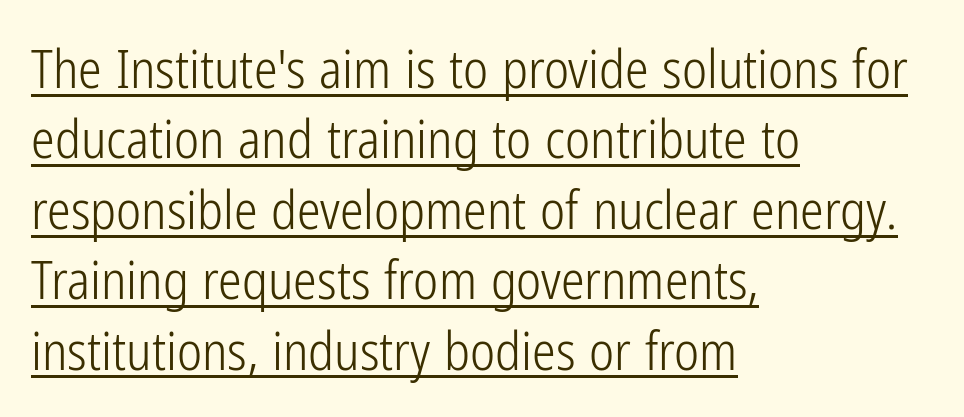
{"serif": "no", "italic": "no", "bold": "no", "weight": "light", "width": "condensed", "stroke_contrast": "low", "x_height": "medium", "monospaced": "no", "underline": "yes", "align": "left", "line_spacing": "normal", "line_spacing_ratio": 1.33, "letter_spacing": "normal", "letter_spacing_em": 0.0, "glyph_px": 53}
